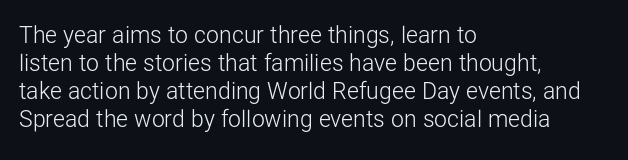
The image shows 23 px text type, upright; set left-aligned, line spacing 1.22x, normal letter spacing, not underlined.
